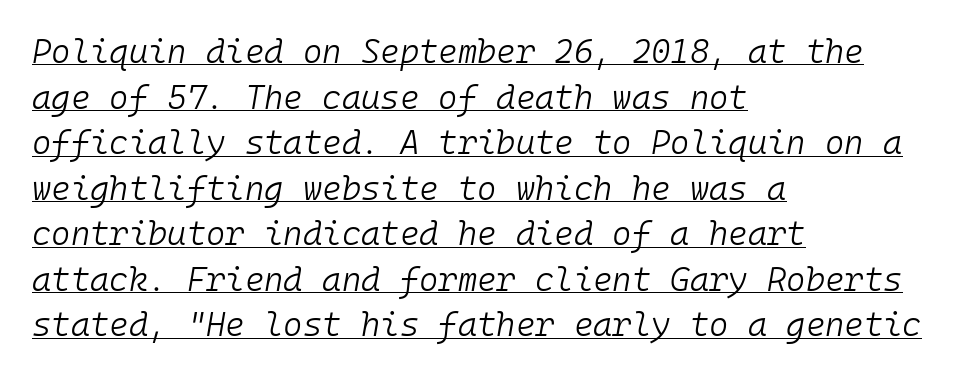
{"italic": "yes", "lean": "right", "slant_degrees": 10, "bold": "no", "weight": "light", "width": "normal", "stroke_contrast": "low", "x_height": "medium", "monospaced": "yes", "underline": "yes", "align": "left", "line_spacing": "normal", "line_spacing_ratio": 1.38, "letter_spacing": "normal", "letter_spacing_em": 0.0, "glyph_px": 33}
